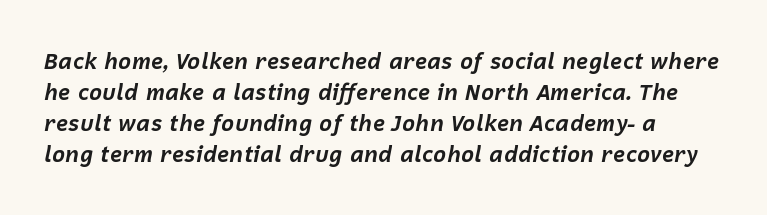
The image shows 22 px bold type, italic (leaning right); set normal line spacing (1.41x), normal letter spacing, not underlined.
